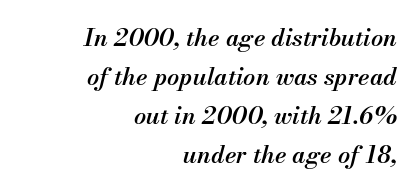
{"italic": "yes", "lean": "right", "slant_degrees": 13, "bold": "semi", "underline": "no", "align": "right", "line_spacing": "normal", "line_spacing_ratio": 1.63, "letter_spacing": "normal", "letter_spacing_em": 0.0, "glyph_px": 24}
